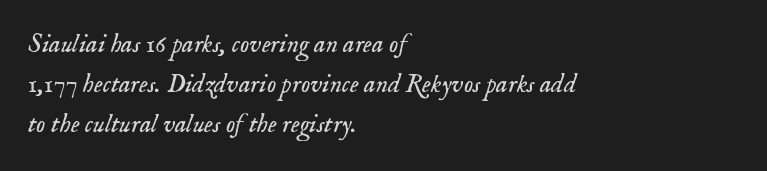
Honestly, the row spacing looks completely unremarkable. Weight: not bold — regular or lighter. Would a proofreader flag this as italicized? Yes. The string is rendered with underlining switched off. A student would call this left alignment; a typographer would say flush left, rag right.
